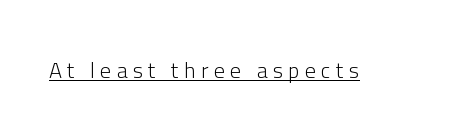
Q: Is the text bold? A: No.
Q: Is the text italic (slanted)? A: No, it is upright.
Q: Is the text underlined? A: Yes.
Q: Is the spacing between letters normal or unusually wide? A: Unusually wide.
